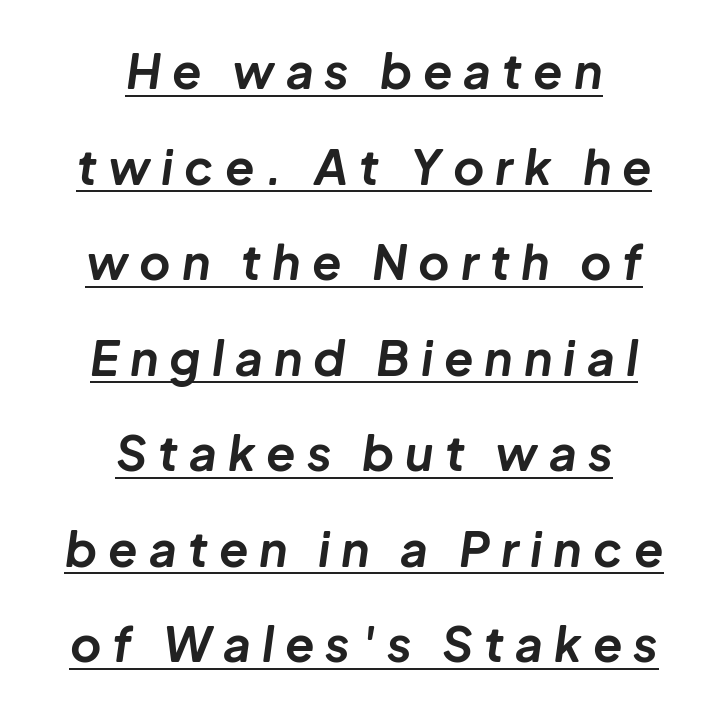
{"italic": "yes", "lean": "right", "slant_degrees": 8, "bold": "yes", "weight": "bold", "width": "normal", "stroke_contrast": "low", "x_height": "medium", "monospaced": "no", "underline": "yes", "align": "center", "line_spacing": "loose", "line_spacing_ratio": 1.99, "letter_spacing": "wide", "letter_spacing_em": 0.23, "glyph_px": 48}
